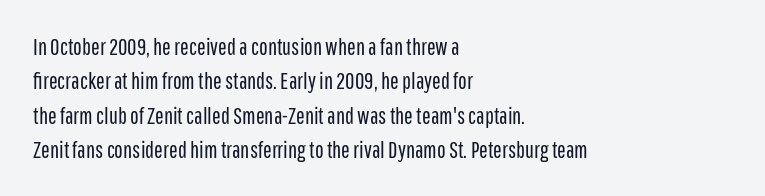
The image shows 23 px text type, upright; set left-aligned, normal line spacing (1.49x), normal letter spacing, not underlined.
